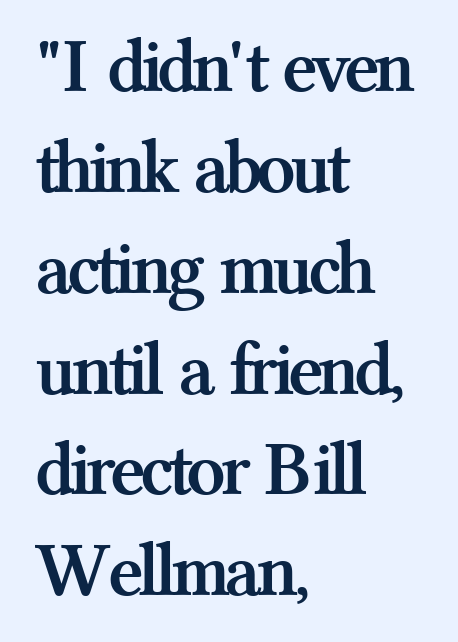
The image shows 77 px semibold serif type, upright; set left-aligned, normal line spacing (1.31x), normal letter spacing, not underlined; medium stroke contrast and a medium x-height.
